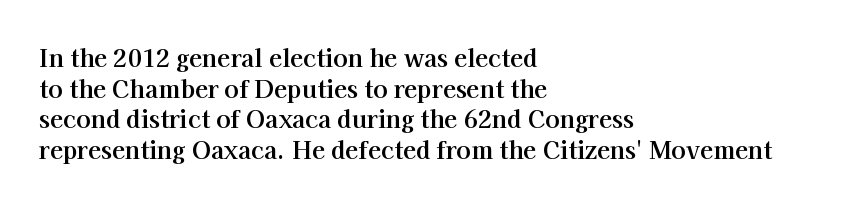
Summary of weight: heavy, a full bold. Tracking value appears to be zero — textbook default spacing. No italicization has been applied; the sample stays upright. The words here are not underlined. A normal amount of white space separates one row of letters from the next.
